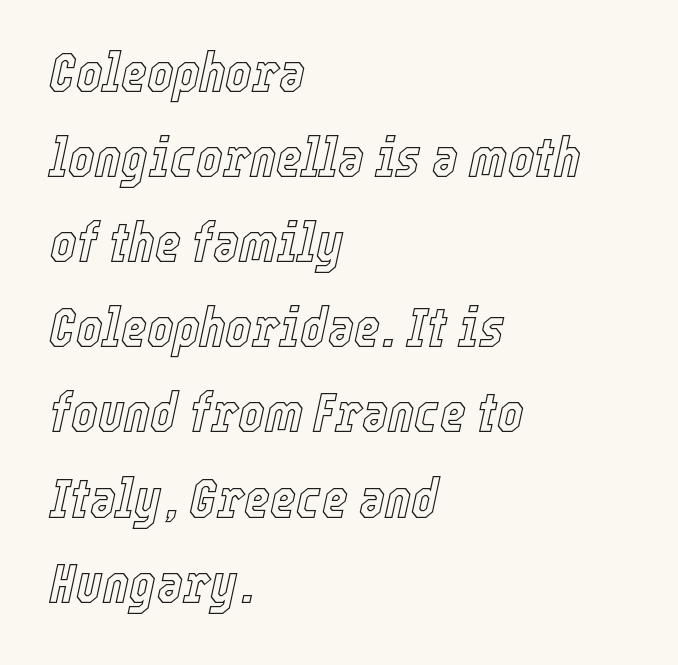
Q: Is the text italic (slanted)? A: Yes, it leans right by about 12 degrees.
Q: Is the text underlined? A: No.
Q: How is the paragraph aligned? A: Left-aligned.
Q: Is the spacing between letters normal or unusually wide? A: Normal.
Q: Is the spacing between lines tight, normal or loose? A: Normal.
Q: Width (condensed, normal, or wide)? A: Condensed.
Q: x-height? A: Medium.
Q: Monospaced? A: No.
